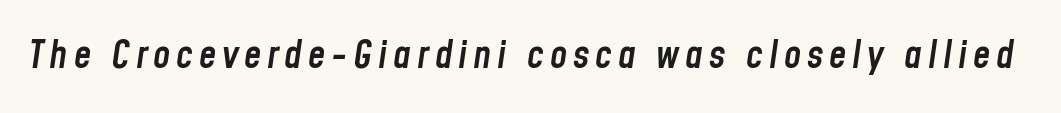
Observe the lean: these are italic letterforms. The font is running at a semibold setting, under full bold. A typesetter would call this proportional, since set widths differ per character. The zone under the glyphs is completely vacant.
